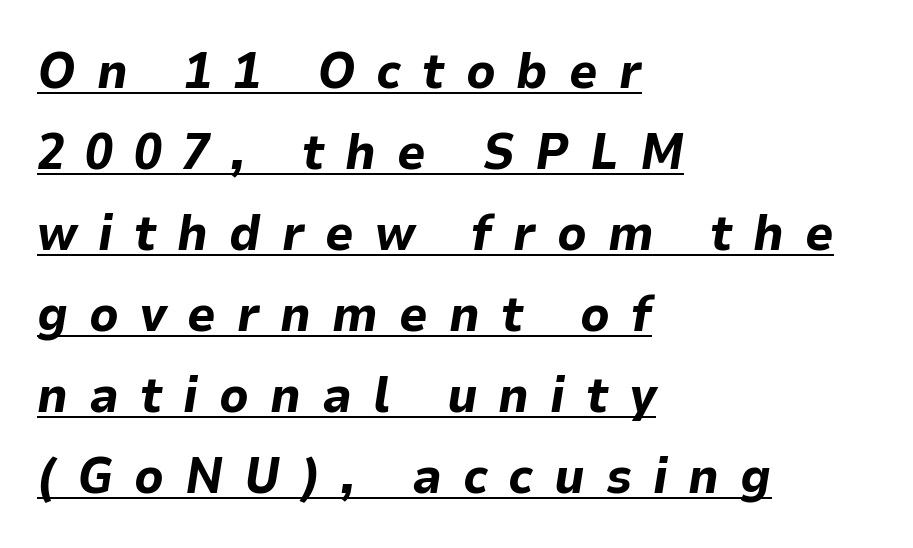
The image shows 50 px bold type, italic (leaning right); set left-aligned, normal line spacing (1.62x), unusually wide letter spacing (+0.42 em), underlined; low stroke contrast and a medium x-height.
